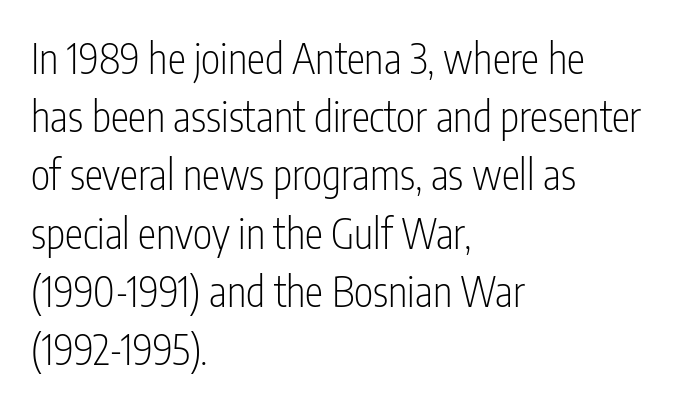
Unlike italic type, these characters show no tilt at all. The horizontal fit of the characters is conventional and even. Heft: none added — not bold. This sample uses a sans-serif face. One-word summary of the alignment: left.
